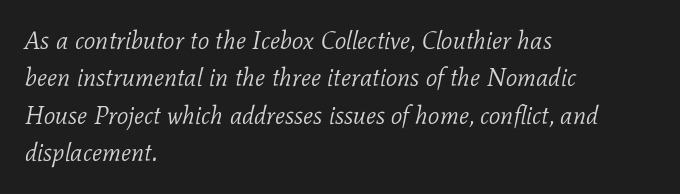
Q: Is the text bold? A: No.
Q: Is the text italic (slanted)? A: Yes, it leans right by about 11 degrees.
Q: Is the text underlined? A: No.
Q: How is the paragraph aligned? A: Left-aligned.
Q: Is the spacing between letters normal or unusually wide? A: Normal.
Q: Is the spacing between lines tight, normal or loose? A: Normal.
